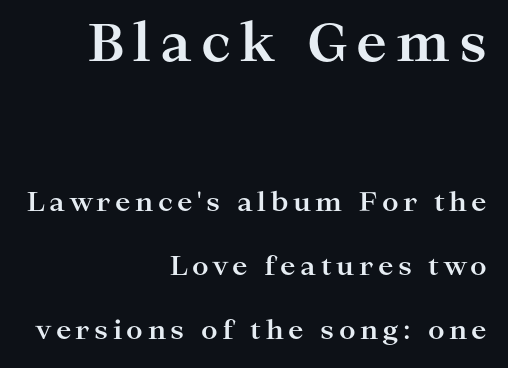
Old-style or modern, the face here clearly has serifs. Does the weight exceed regular? Yes, all the way to bold. Think of a printed novel: that variable character pitch is what you see here. Any mark beneath the type? The region is blank. Casual observation: everything's shoved over to the right. Posture: upright roman.
